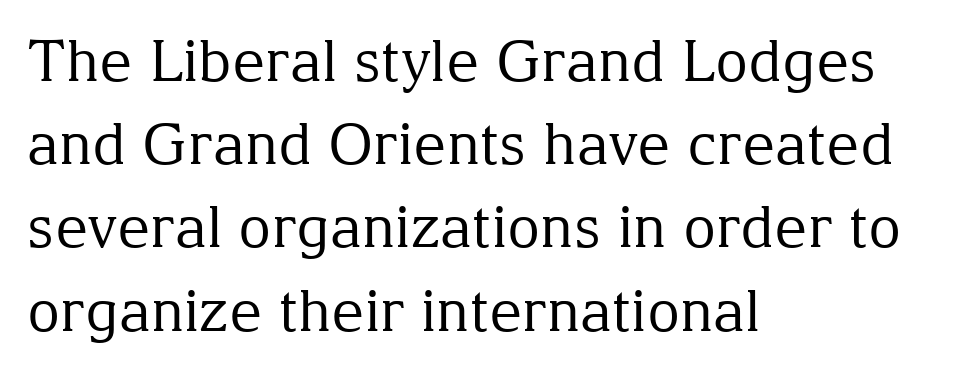
{"serif": "yes", "italic": "no", "bold": "no", "weight": "regular", "width": "normal", "stroke_contrast": "medium", "x_height": "medium", "monospaced": "no", "underline": "no", "align": "left", "line_spacing": "normal", "line_spacing_ratio": 1.46, "letter_spacing": "normal", "letter_spacing_em": 0.0, "glyph_px": 57}
